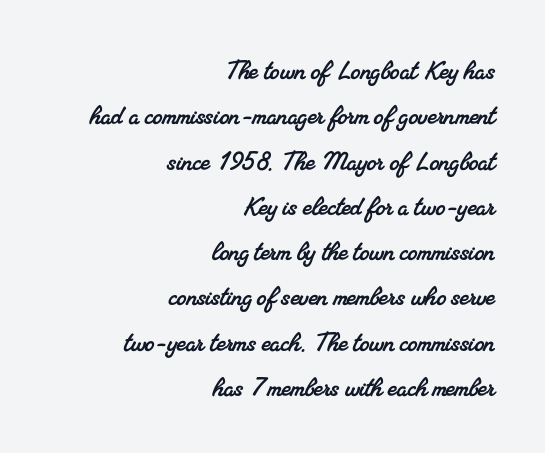
The image shows 31 px serif type; set right-aligned, normal line spacing (1.46x), normal letter spacing, not underlined; medium stroke contrast and a small x-height.
